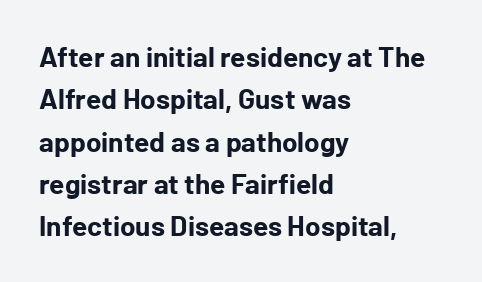
Q: Is the text bold? A: Yes.
Q: Is the text italic (slanted)? A: No, it is upright.
Q: Is the typeface a serif or a sans-serif typeface? A: Sans-serif.
Q: Is the text underlined? A: No.
Q: How is the paragraph aligned? A: Left-aligned.
Q: Is the spacing between letters normal or unusually wide? A: Normal.
Q: Is the spacing between lines tight, normal or loose? A: Normal.
Q: Width (condensed, normal, or wide)? A: Normal.
Q: Stroke contrast? A: Low.
Q: x-height? A: Medium.
Q: Monospaced? A: No.
